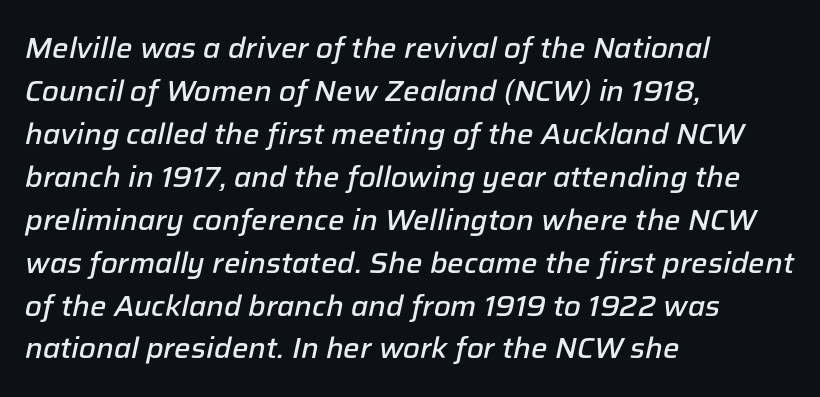
Q: Is the text bold? A: Semi-bold.
Q: Is the text italic (slanted)? A: Yes, it leans right by about 12 degrees.
Q: Is the text underlined? A: No.
Q: How is the paragraph aligned? A: Left-aligned.
Q: Is the spacing between letters normal or unusually wide? A: Normal.
Q: Is the spacing between lines tight, normal or loose? A: Normal.
Q: Width (condensed, normal, or wide)? A: Normal.
Q: Stroke contrast? A: Low.
Q: x-height? A: Medium.
Q: Monospaced? A: No.
